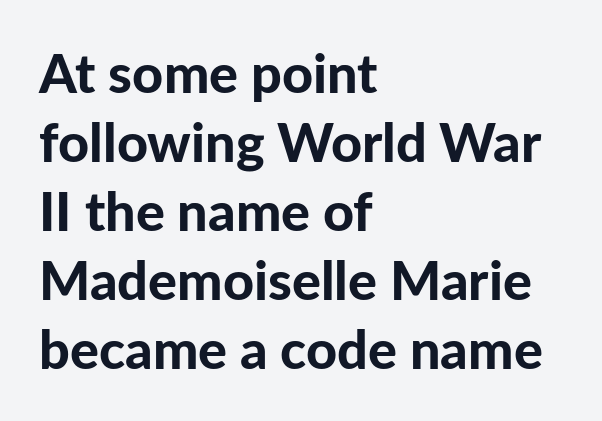
The image shows 54 px bold sans-serif type, upright; set left-aligned, normal line spacing (1.28x), normal letter spacing, not underlined; low stroke contrast and a medium x-height.
